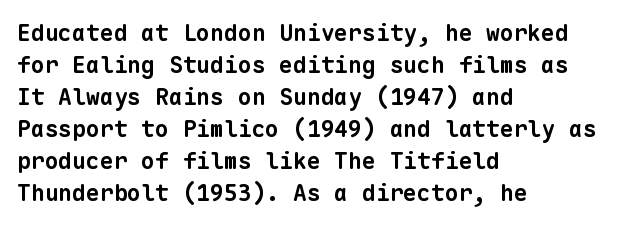
Notice how thick the strokes are: this is what a full bold looks like. One glance says typical: line gaps are just what's usual. Here the glyphs are tracked normally, forming tight word shapes. Glance below the letters and you will spot only blank space. These lines are set flush left with a ragged right edge.
